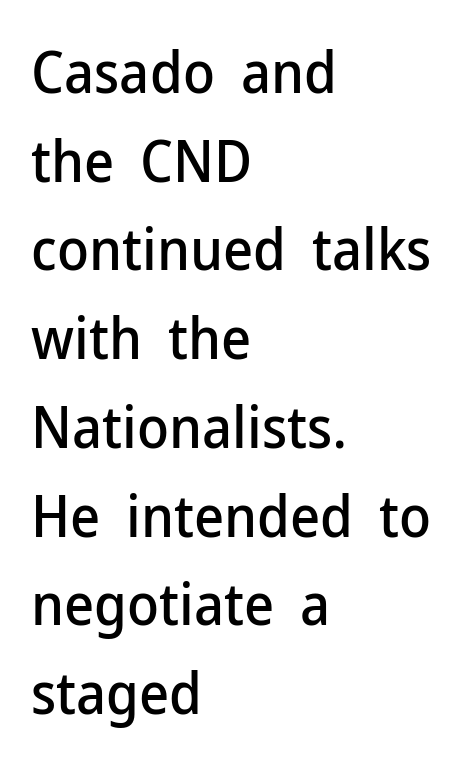
Does extra space separate the letters? No, they use regular spacing. The strip under each line holds only bare page. Posture: upright roman. The passage shown is typed in a proportional face where columns would drift. Grotesque or geometric, the face here clearly has no serifs.
